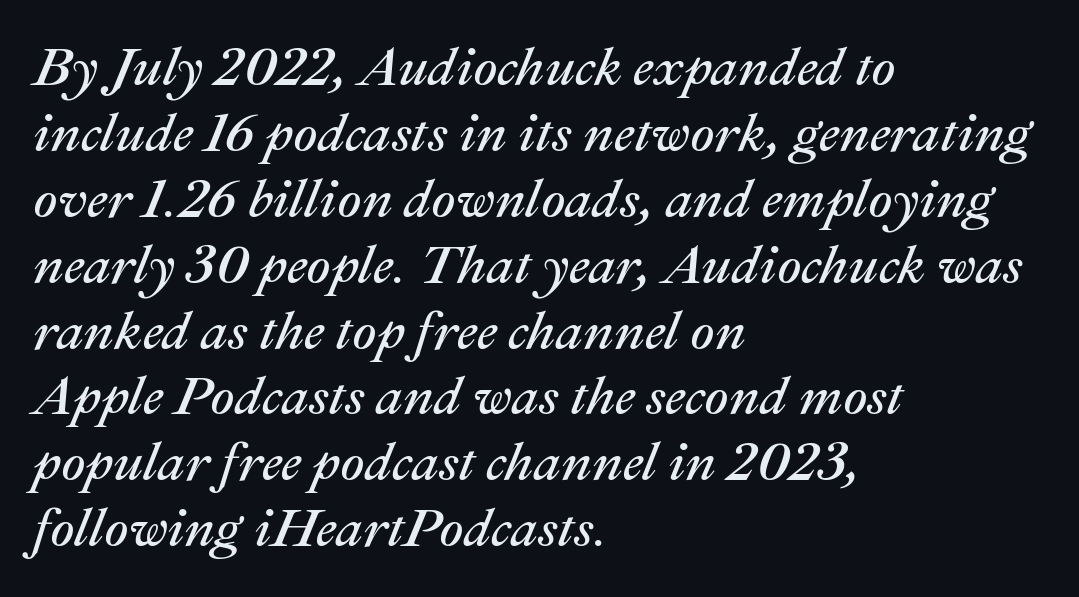
Tall strokes in this sample are angled rather than plumb. Weight: in the light-to-regular range. Typeset ragged right — the left edge is the straight one. Compared with typical body copy, the letter spacing here is the same. Note the varied advance widths — an 'i' is clearly narrower than an 'm'.
